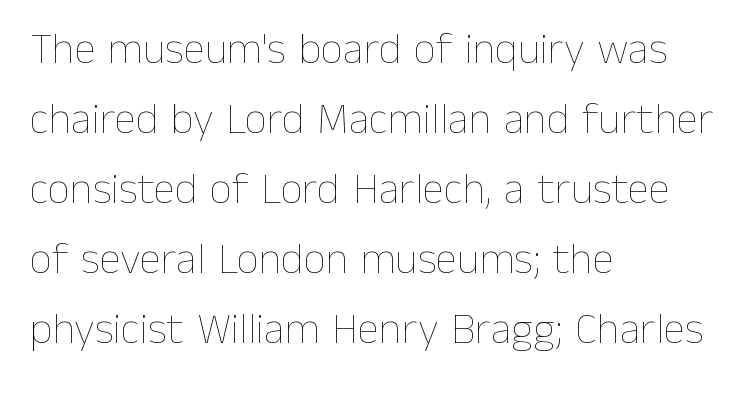
The image shows 44 px thin type, upright; set left-aligned, normal line spacing (1.59x), normal letter spacing, not underlined; low stroke contrast and a medium x-height.
